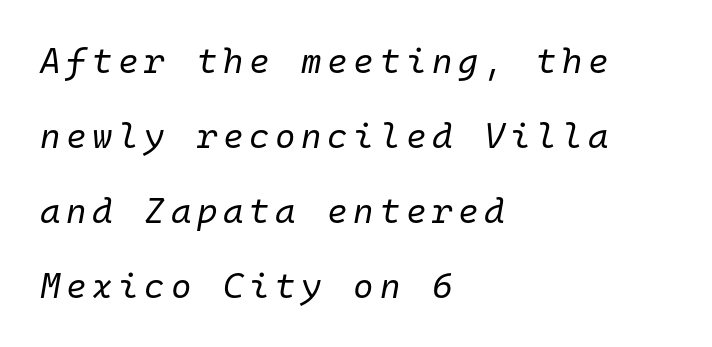
The image shows 35 px regular-weight type, italic (leaning right), monospaced; set left-aligned, loose line spacing (2.14x), not underlined; low stroke contrast and a medium x-height.
